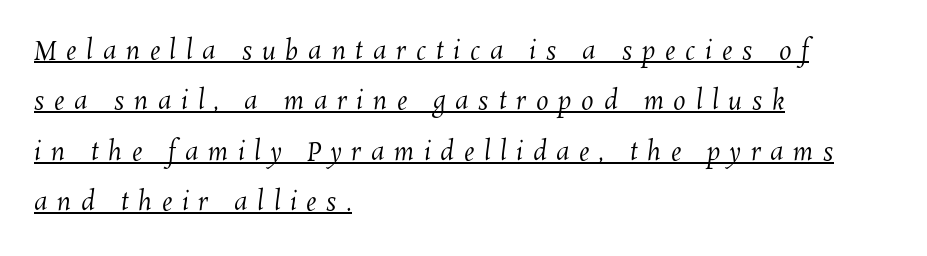
A rule runs beneath these lines of type. Line starts are locked; line ends wander. The letterforms sit at book weight or below. Glyph-to-glyph distance is far greater than everyday printed text. In terms of leading, this rendering errs on the spacious side.
